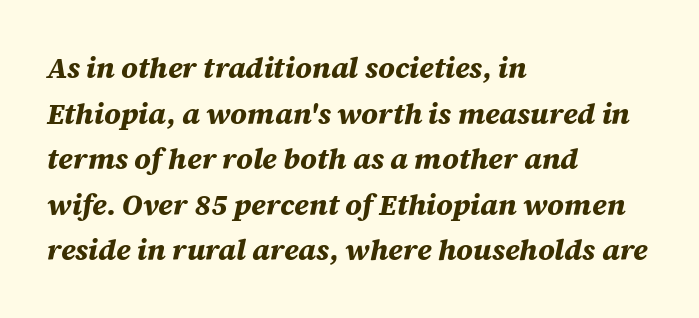
{"italic": "yes", "lean": "right", "slant_degrees": 12, "bold": "yes", "weight": "bold", "width": "normal", "stroke_contrast": "medium", "x_height": "large", "monospaced": "no", "underline": "no", "align": "left", "line_spacing": "normal", "line_spacing_ratio": 1.57, "letter_spacing": "normal", "letter_spacing_em": 0.0, "glyph_px": 29}
